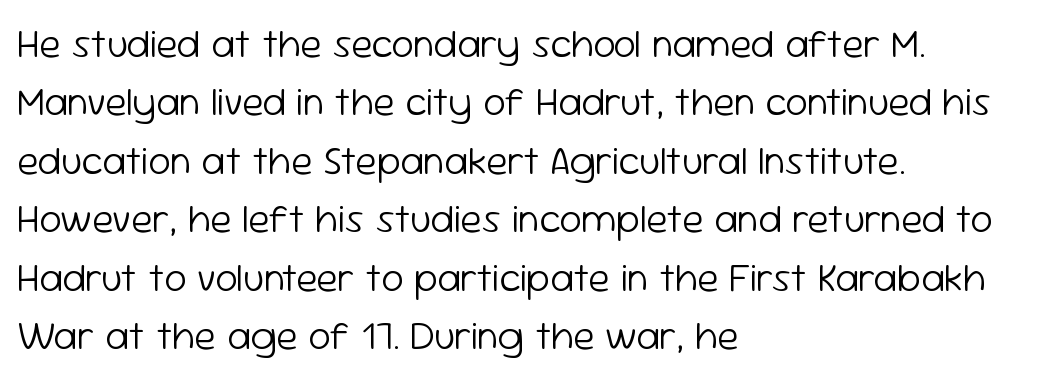
The image shows 40 px light sans-serif type, upright; set left-aligned, normal line spacing (1.46x), normal letter spacing, not underlined; low stroke contrast and a medium x-height.
